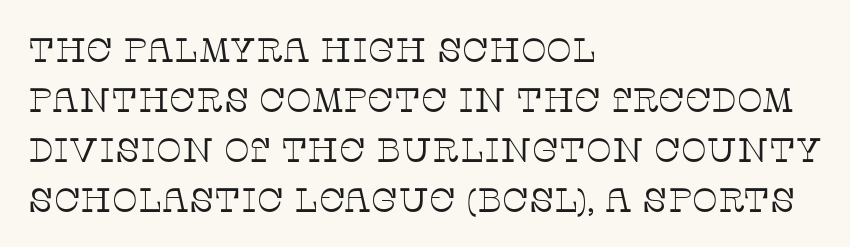
Q: Is the text bold? A: No.
Q: Is the text italic (slanted)? A: No, it is upright.
Q: Is the typeface a serif or a sans-serif typeface? A: Serif.
Q: Is the text underlined? A: No.
Q: How is the paragraph aligned? A: Left-aligned.
Q: Is the spacing between letters normal or unusually wide? A: Normal.
Q: Is the spacing between lines tight, normal or loose? A: Normal.
Q: Width (condensed, normal, or wide)? A: Normal.
Q: Stroke contrast? A: Low.
Q: x-height? A: Large.
Q: Monospaced? A: No.
